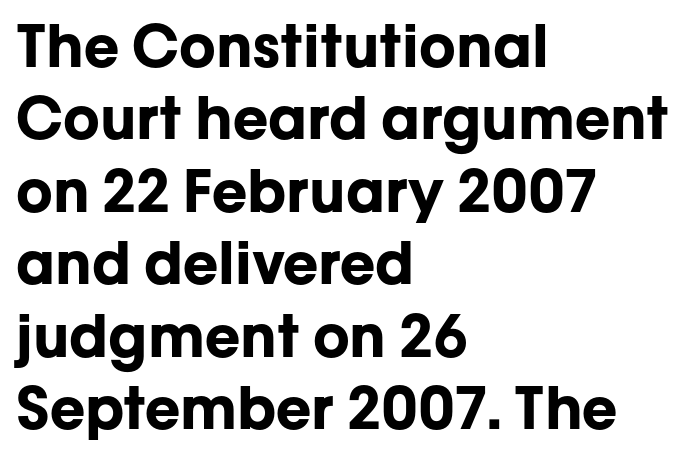
Glyph-to-glyph distance matches everyday printed text. Ordinary non-slanted type is in use. The passage shown is typed in a proportional face where columns would drift. Successive baselines arrive at the customary interval. The space beneath each line is pristine and unruled.
